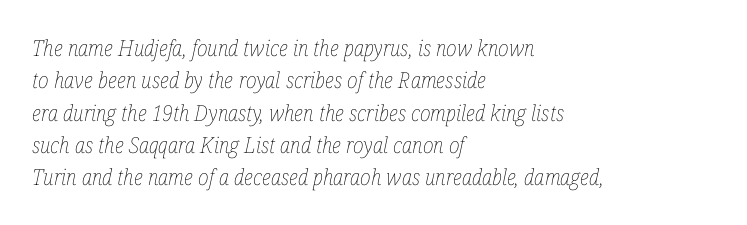
{"italic": "yes", "lean": "right", "slant_degrees": 12, "bold": "no", "underline": "no", "align": "left", "line_spacing": "normal", "line_spacing_ratio": 1.47, "letter_spacing": "normal", "letter_spacing_em": 0.0, "glyph_px": 22}
